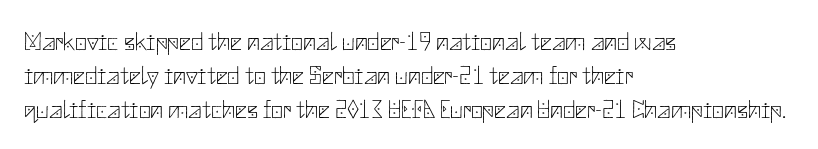
{"italic": "no", "bold": "no", "underline": "no", "align": "left", "line_spacing": "normal", "line_spacing_ratio": 1.31, "letter_spacing": "normal", "letter_spacing_em": 0.0, "glyph_px": 26}
